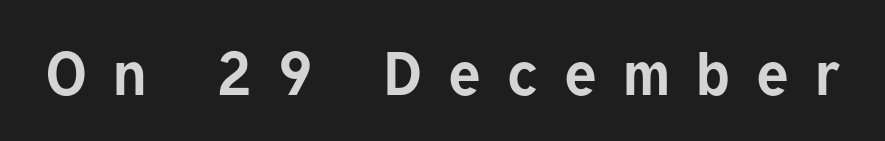
{"serif": "no", "italic": "no", "bold": "yes", "weight": "bold", "width": "normal", "stroke_contrast": "low", "x_height": "medium", "monospaced": "no", "underline": "no", "letter_spacing": "wide", "letter_spacing_em": 0.43, "glyph_px": 61}
